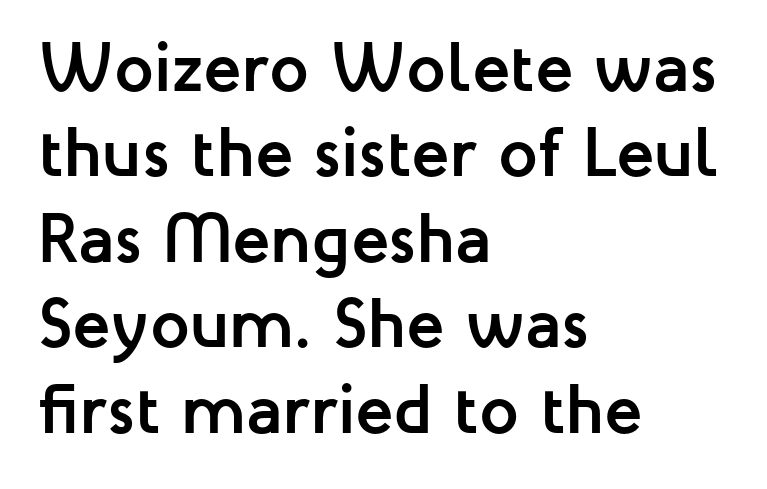
These lines are composed in type without serifs. Proportional: the letters do not fall into vertical columns. Weight: bold. No extra tracking has been applied to these lines. Rule under the text: the space is simply empty. The letters stand straight up with perfectly vertical stems.
